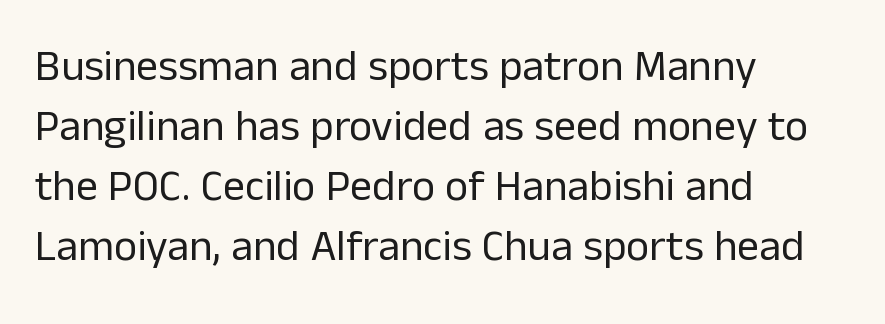
{"serif": "no", "italic": "no", "bold": "no", "weight": "regular", "width": "normal", "stroke_contrast": "low", "x_height": "medium", "monospaced": "no", "underline": "no", "align": "left", "line_spacing": "normal", "line_spacing_ratio": 1.36, "letter_spacing": "normal", "letter_spacing_em": 0.0, "glyph_px": 44}
